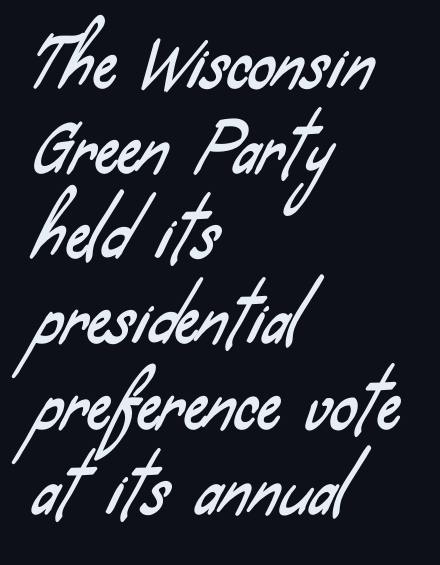
Each letter keeps its own natural width here, so spacing adapts to shape. Typographically, this falls in the sans-serif category. How are the letters spaced? Ordinarily, with no added tracking. Line beginnings align vertically; line endings do not. Any mark beneath the type? The region is blank.
